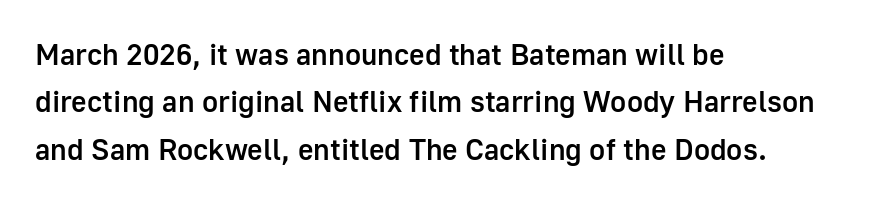
Q: Is the text bold? A: Semi-bold.
Q: Is the text italic (slanted)? A: No, it is upright.
Q: Is the typeface a serif or a sans-serif typeface? A: Sans-serif.
Q: Is the text underlined? A: No.
Q: How is the paragraph aligned? A: Left-aligned.
Q: Is the spacing between letters normal or unusually wide? A: Normal.
Q: Is the spacing between lines tight, normal or loose? A: Normal.
Q: Width (condensed, normal, or wide)? A: Normal.
Q: Stroke contrast? A: Low.
Q: x-height? A: Medium.
Q: Monospaced? A: No.
